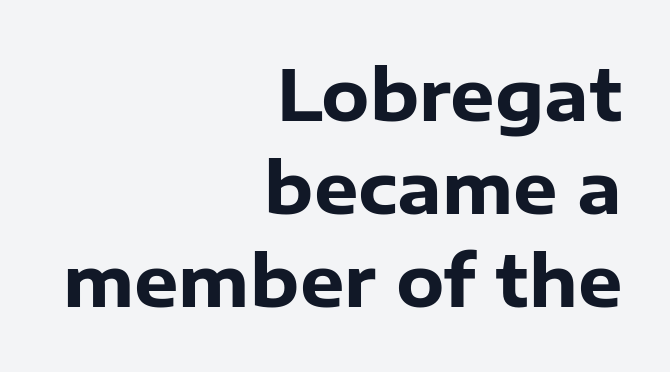
Q: Is the text bold? A: Yes.
Q: Is the text italic (slanted)? A: No, it is upright.
Q: Is the typeface a serif or a sans-serif typeface? A: Sans-serif.
Q: Is the text underlined? A: No.
Q: How is the paragraph aligned? A: Right-aligned.
Q: Is the spacing between letters normal or unusually wide? A: Normal.
Q: Is the spacing between lines tight, normal or loose? A: Normal.
Q: Width (condensed, normal, or wide)? A: Normal.
Q: Stroke contrast? A: Low.
Q: x-height? A: Medium.
Q: Monospaced? A: No.
